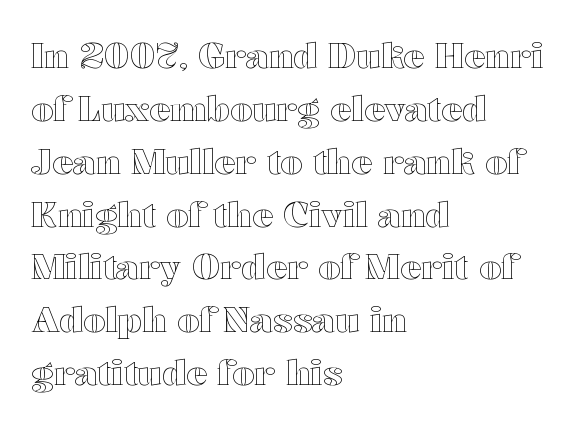
{"italic": "no", "width": "wide", "x_height": "medium", "monospaced": "no", "underline": "no", "align": "left", "line_spacing": "normal", "line_spacing_ratio": 1.51, "letter_spacing": "normal", "letter_spacing_em": 0.0, "glyph_px": 35}
